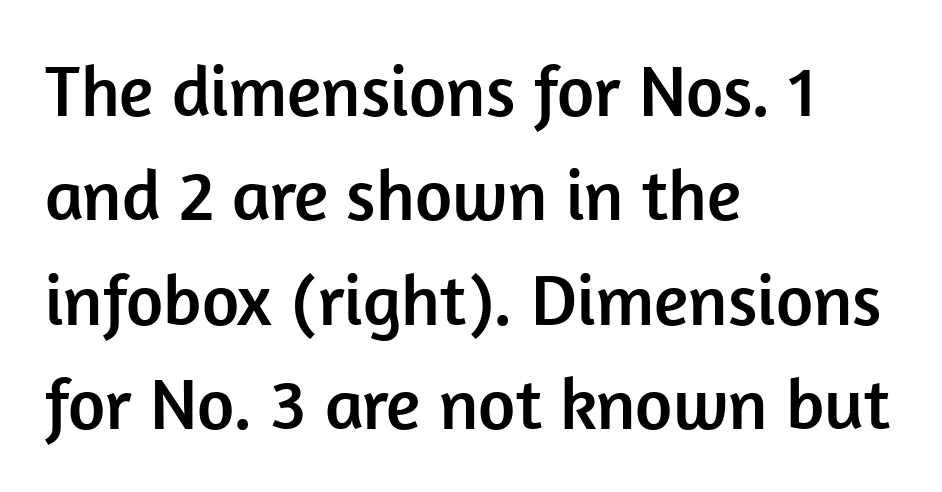
{"serif": "no", "italic": "no", "width": "normal", "stroke_contrast": "low", "x_height": "medium", "monospaced": "no", "underline": "no", "align": "left", "line_spacing": "normal", "line_spacing_ratio": 1.45, "letter_spacing": "normal", "letter_spacing_em": 0.0, "glyph_px": 72}
